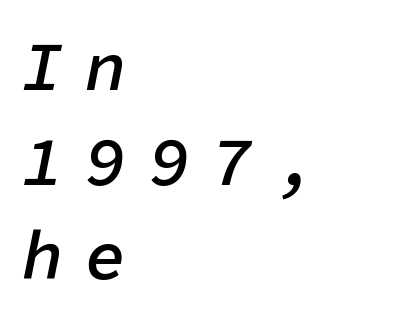
Q: Is the text bold? A: Semi-bold.
Q: Is the text italic (slanted)? A: Yes, it leans right by about 11 degrees.
Q: Is the text underlined? A: No.
Q: How is the paragraph aligned? A: Left-aligned.
Q: Is the spacing between letters normal or unusually wide? A: Unusually wide.
Q: Is the spacing between lines tight, normal or loose? A: Normal.
Q: Width (condensed, normal, or wide)? A: Normal.
Q: Stroke contrast? A: Low.
Q: x-height? A: Medium.
Q: Monospaced? A: Yes.
